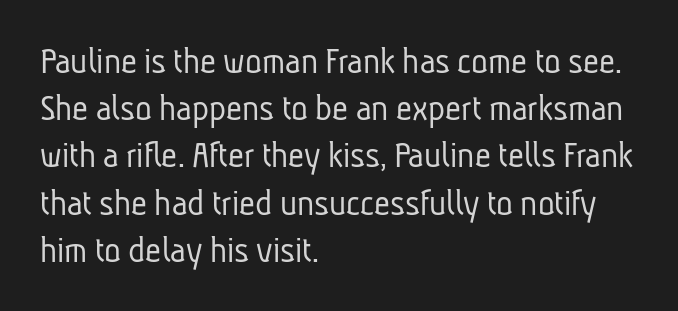
Q: Is the text bold? A: No.
Q: Is the typeface a serif or a sans-serif typeface? A: Sans-serif.
Q: Is the text underlined? A: No.
Q: How is the paragraph aligned? A: Left-aligned.
Q: Is the spacing between letters normal or unusually wide? A: Normal.
Q: Width (condensed, normal, or wide)? A: Condensed.
Q: Stroke contrast? A: Low.
Q: x-height? A: Medium.
Q: Monospaced? A: No.
